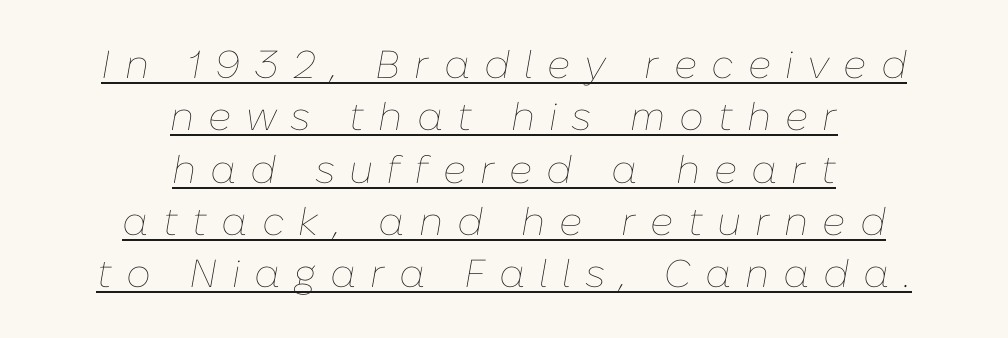
Every row of glyphs is offset so its center matches the block's center. Varying glyph widths throughout — classic text-font behaviour. A normal amount of white space separates one row of letters from the next. Rendered with sloped, italic letterforms. The passage shown has open, widely tracked lettering throughout. Unbolded letterforms with no extra heft.
